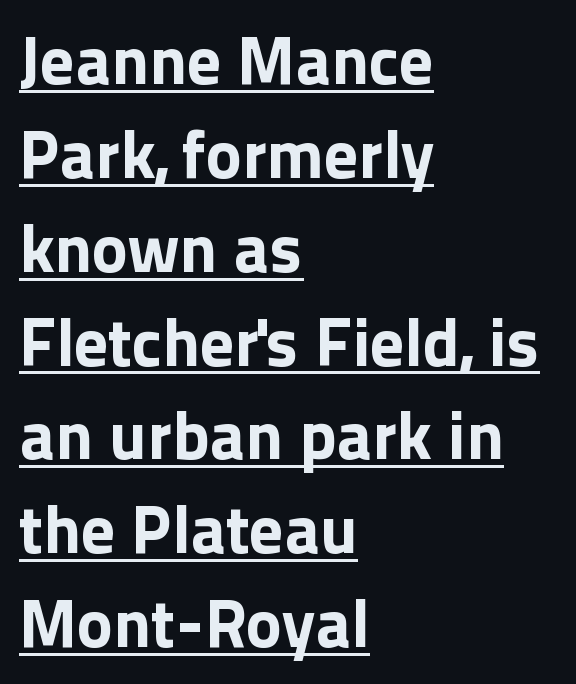
The image shows 68 px bold sans-serif type, upright; set left-aligned, normal line spacing (1.38x), normal letter spacing, underlined; a medium x-height.
